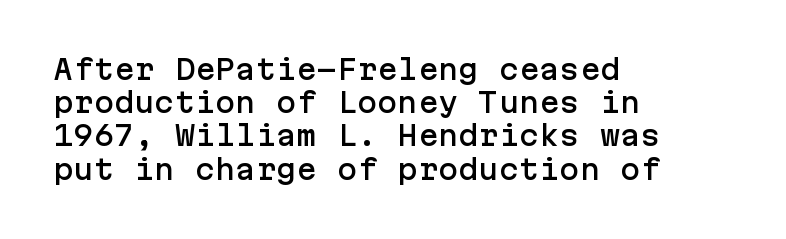
Q: Is the text italic (slanted)? A: No, it is upright.
Q: Is the text underlined? A: No.
Q: How is the paragraph aligned? A: Left-aligned.
Q: Is the spacing between letters normal or unusually wide? A: Normal.
